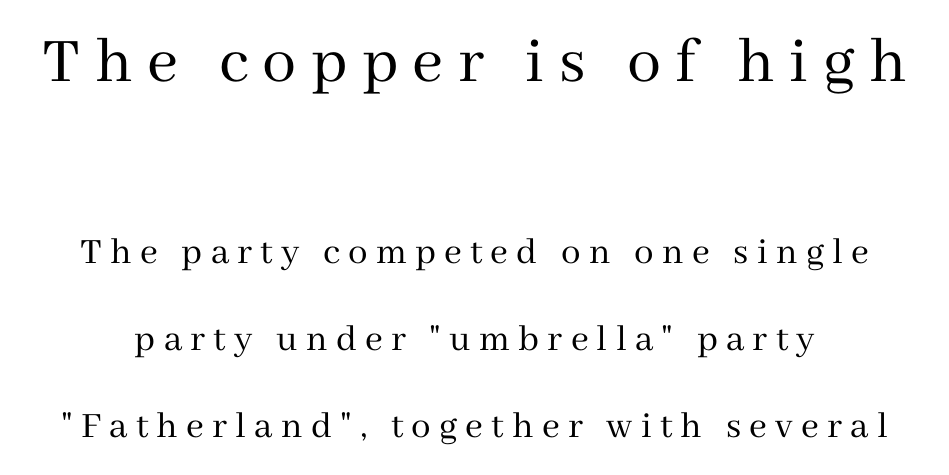
If you squint, the top block still reads clearly — it's the larger of the two. The glyphs in this specimen are seriffed. Display-style spreading of the glyphs; the letterfit is very open. These lines are rendered in a variable-pitch font. Letters rest on an invisible, unmarked baseline. The strokes are not fattened; the text isn't bold.
